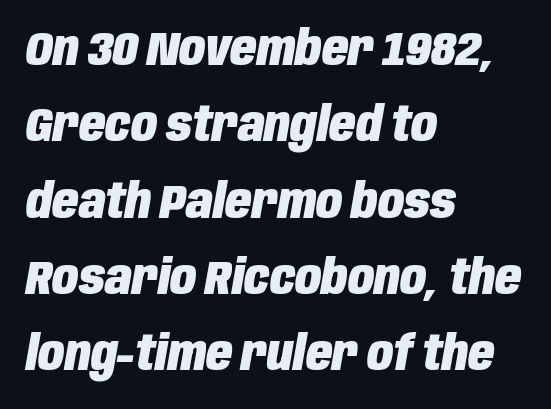
Q: Is the text bold? A: Yes.
Q: Is the text italic (slanted)? A: Yes, it leans right by about 10 degrees.
Q: Is the text underlined? A: No.
Q: How is the paragraph aligned? A: Left-aligned.
Q: Is the spacing between letters normal or unusually wide? A: Normal.
Q: Is the spacing between lines tight, normal or loose? A: Normal.
Q: Width (condensed, normal, or wide)? A: Condensed.
Q: Stroke contrast? A: Low.
Q: x-height? A: Large.
Q: Monospaced? A: No.
